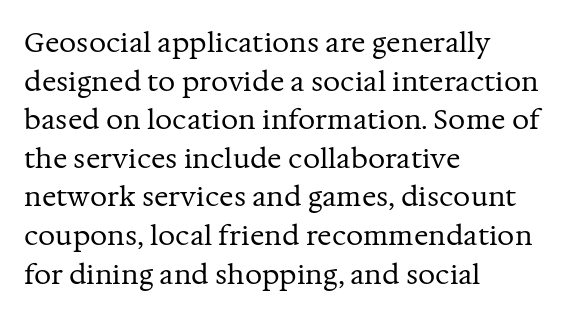
{"italic": "no", "bold": "no", "underline": "no", "align": "left", "line_spacing": "normal", "line_spacing_ratio": 1.43, "letter_spacing": "normal", "letter_spacing_em": 0.0, "glyph_px": 27}
